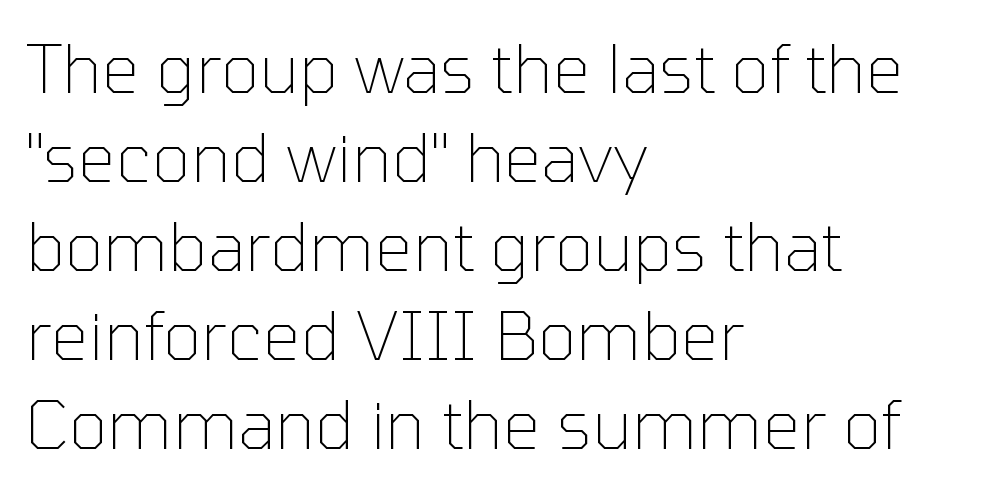
Q: Is the text bold? A: No.
Q: Is the text italic (slanted)? A: No, it is upright.
Q: Is the typeface a serif or a sans-serif typeface? A: Sans-serif.
Q: Is the text underlined? A: No.
Q: How is the paragraph aligned? A: Left-aligned.
Q: Is the spacing between letters normal or unusually wide? A: Normal.
Q: Is the spacing between lines tight, normal or loose? A: Normal.
Q: Width (condensed, normal, or wide)? A: Normal.
Q: Stroke contrast? A: Low.
Q: x-height? A: Medium.
Q: Monospaced? A: No.
